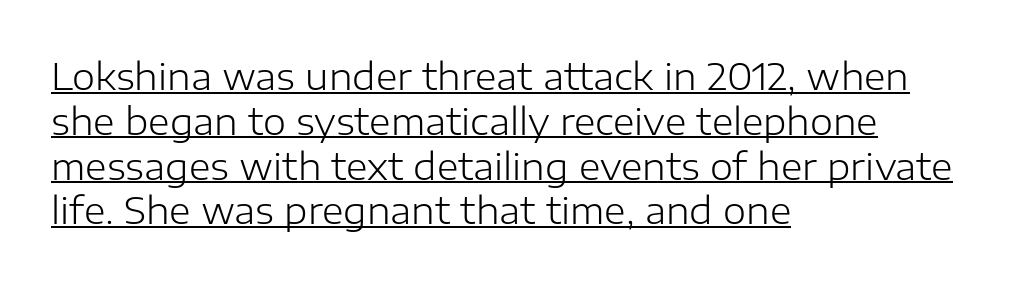
Q: Is the text bold? A: No.
Q: Is the text italic (slanted)? A: No, it is upright.
Q: Is the typeface a serif or a sans-serif typeface? A: Sans-serif.
Q: Is the text underlined? A: Yes.
Q: How is the paragraph aligned? A: Left-aligned.
Q: Is the spacing between letters normal or unusually wide? A: Normal.
Q: Width (condensed, normal, or wide)? A: Normal.
Q: Stroke contrast? A: Low.
Q: x-height? A: Medium.
Q: Monospaced? A: No.
